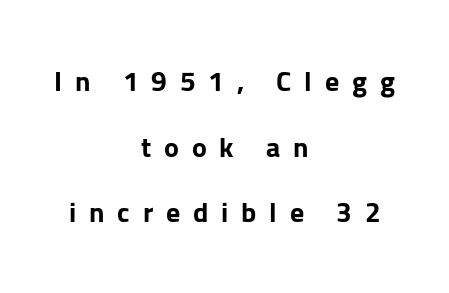
Q: Is the text bold? A: Yes.
Q: Is the text italic (slanted)? A: No, it is upright.
Q: Is the typeface a serif or a sans-serif typeface? A: Sans-serif.
Q: Is the text underlined? A: No.
Q: How is the paragraph aligned? A: Centered.
Q: Is the spacing between letters normal or unusually wide? A: Unusually wide.
Q: Is the spacing between lines tight, normal or loose? A: Loose.
Q: Width (condensed, normal, or wide)? A: Normal.
Q: Stroke contrast? A: Low.
Q: x-height? A: Medium.
Q: Monospaced? A: No.
